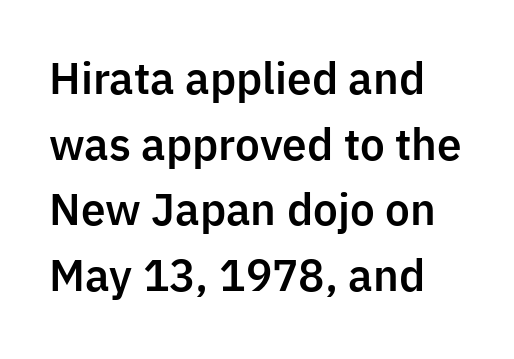
Think of a printed novel: that variable character pitch is what you see here. In terms of letterspacing, this is plain default setting. Reading down the column, the eye jumps a familiar distance to each next line. Does the type have serifs? No, each stem ends abruptly.
